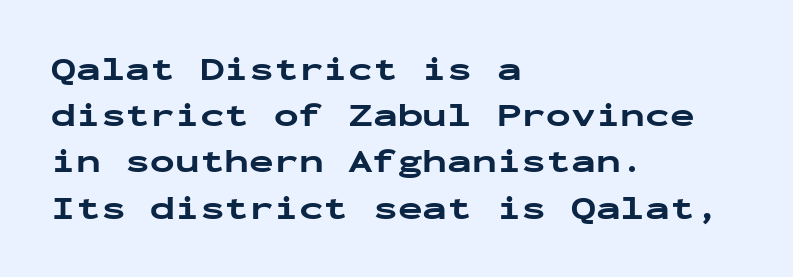
The image shows 33 px bold, wide sans-serif type, upright, monospaced; set left-aligned, normal line spacing (1.4x), normal letter spacing, not underlined; low stroke contrast and a medium x-height.
